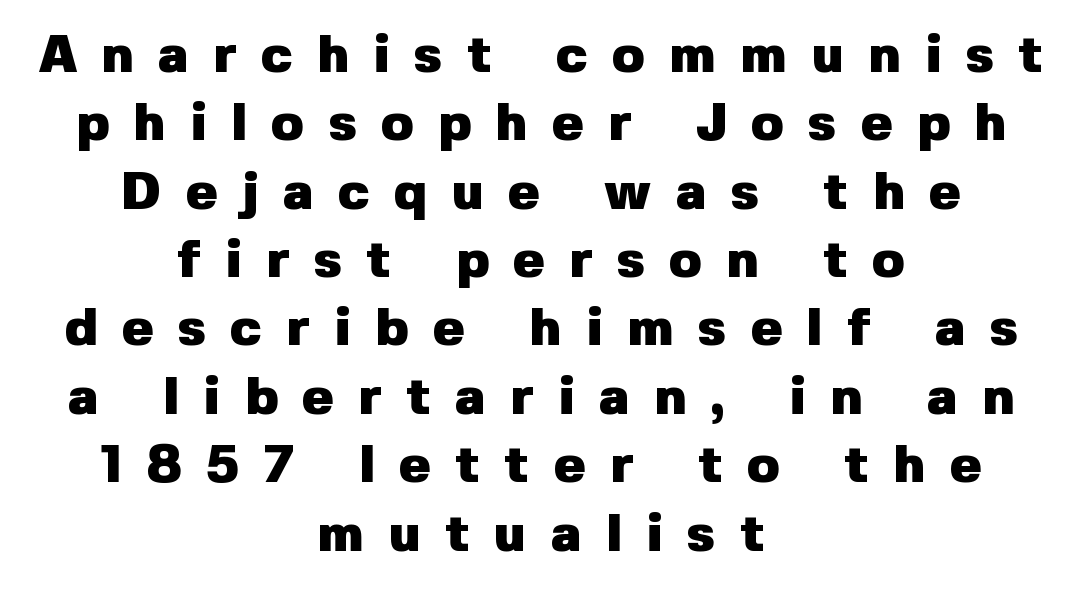
{"serif": "no", "italic": "no", "bold": "yes", "weight": "heavy", "width": "normal", "stroke_contrast": "low", "x_height": "medium", "monospaced": "no", "underline": "no", "align": "center", "line_spacing": "normal", "line_spacing_ratio": 1.29, "letter_spacing": "wide", "letter_spacing_em": 0.46, "glyph_px": 53}
